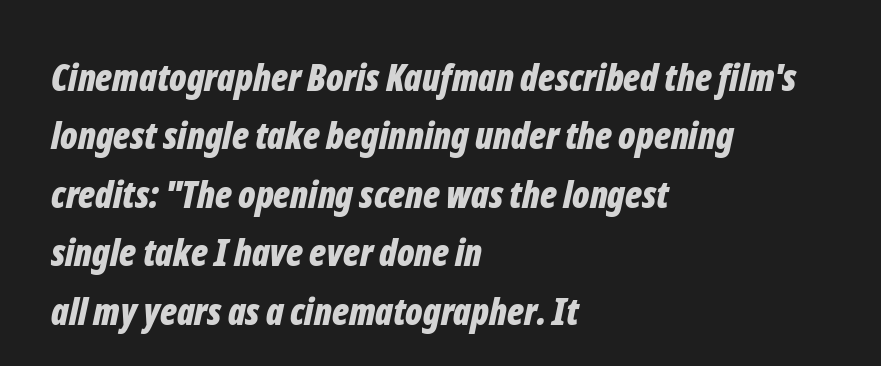
Designer's note — italics engaged. A typesetter would call this proportional, since set widths differ per character. The space between consecutive lines is moderate. There is no visible air inserted between adjacent glyphs. Line beginnings align vertically; line endings do not.
